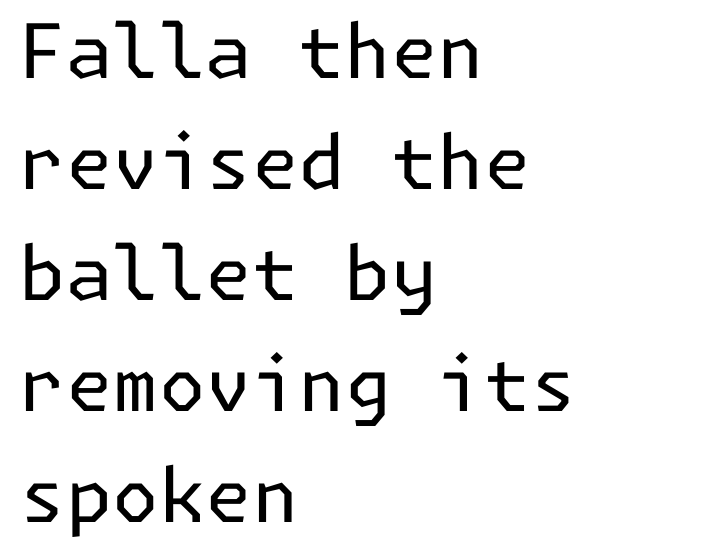
{"serif": "no", "italic": "no", "bold": "no", "weight": "regular", "width": "normal", "stroke_contrast": "low", "x_height": "medium", "underline": "no", "align": "left", "line_spacing": "normal", "line_spacing_ratio": 1.48, "letter_spacing": "normal", "letter_spacing_em": 0.0, "glyph_px": 75}
